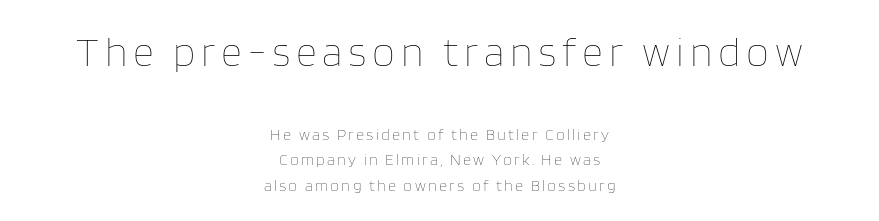
{"italic": "no", "bold": "no", "weight": "thin", "width": "normal", "stroke_contrast": "low", "x_height": "large", "monospaced": "no", "underline": "no", "align": "center", "line_spacing": "normal", "line_spacing_ratio": 1.59, "larger_block": "first", "size_ratio": 2.56, "glyph_px": 41}
